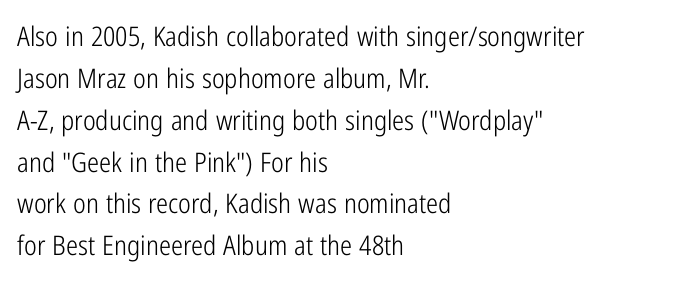
The image shows 27 px text type, upright; set left-aligned, normal line spacing (1.55x), normal letter spacing, not underlined.
